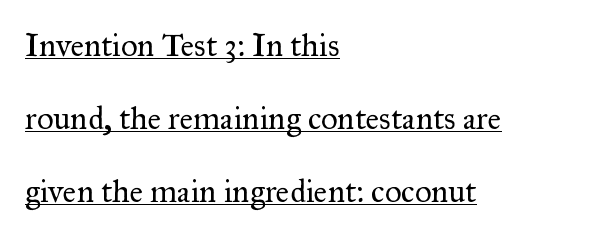
Q: Is the text bold? A: No.
Q: Is the text italic (slanted)? A: No, it is upright.
Q: Is the typeface a serif or a sans-serif typeface? A: Serif.
Q: Is the text underlined? A: Yes.
Q: How is the paragraph aligned? A: Left-aligned.
Q: Is the spacing between letters normal or unusually wide? A: Normal.
Q: Is the spacing between lines tight, normal or loose? A: Loose.
Q: Width (condensed, normal, or wide)? A: Normal.
Q: Stroke contrast? A: Medium.
Q: x-height? A: Small.
Q: Monospaced? A: No.
